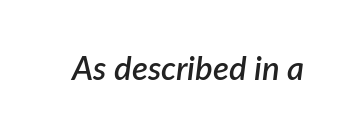
The image shows 33 px semibold type, italic (leaning right); set normal letter spacing, not underlined; low stroke contrast and a medium x-height.
